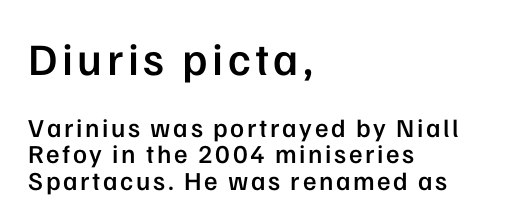
Q: Is the text bold? A: Semi-bold.
Q: Is the text italic (slanted)? A: No, it is upright.
Q: Is the typeface a serif or a sans-serif typeface? A: Sans-serif.
Q: Is the text underlined? A: No.
Q: How is the paragraph aligned? A: Left-aligned.
Q: Is the spacing between lines tight, normal or loose? A: Tight.
Q: Which block of text is set in a larger size, the first (top) or the second (bottom)? A: The first (top) one.
Q: Width (condensed, normal, or wide)? A: Normal.
Q: Stroke contrast? A: Low.
Q: x-height? A: Medium.
Q: Monospaced? A: No.
